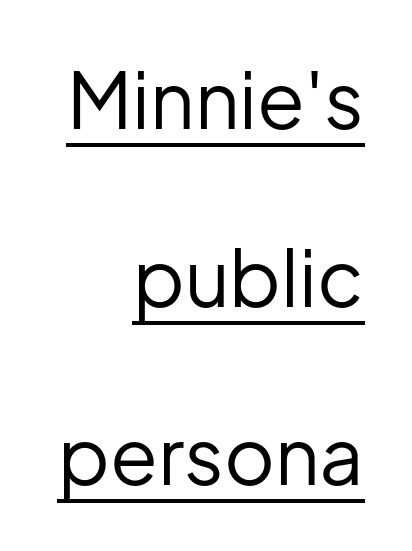
The image shows 78 px regular-weight sans-serif type, upright; set right-aligned, loose line spacing (2.28x), normal letter spacing, underlined; low stroke contrast and a medium x-height.
